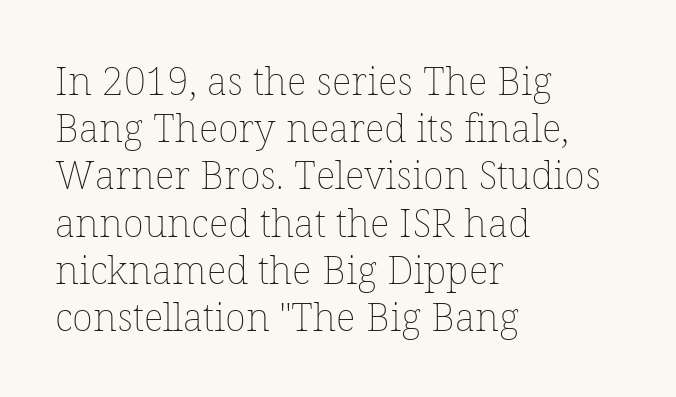
Q: Is the text bold? A: No.
Q: Is the text italic (slanted)? A: No, it is upright.
Q: Is the text underlined? A: No.
Q: How is the paragraph aligned? A: Left-aligned.
Q: Is the spacing between letters normal or unusually wide? A: Normal.
Q: Width (condensed, normal, or wide)? A: Normal.
Q: Stroke contrast? A: Low.
Q: x-height? A: Medium.
Q: Monospaced? A: No.
